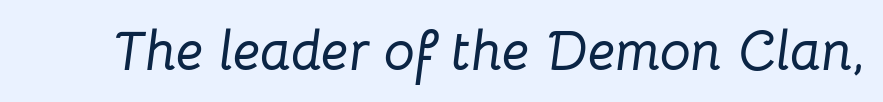
The image shows 55 px text type, italic (leaning right); set normal letter spacing, not underlined; low stroke contrast and a medium x-height.
